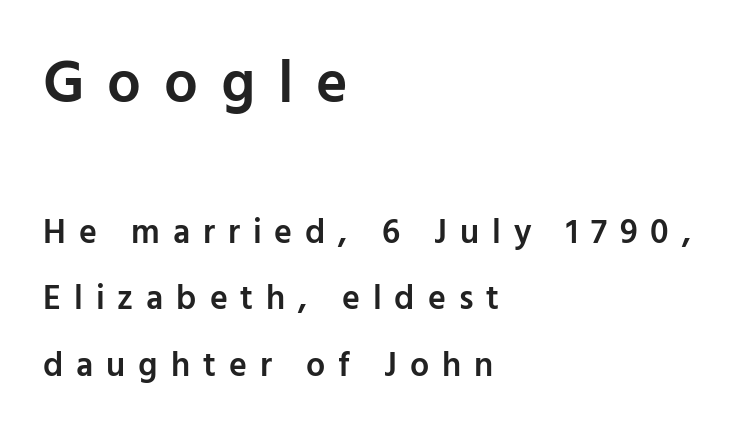
Q: Is the text bold? A: Semi-bold.
Q: Is the text italic (slanted)? A: No, it is upright.
Q: Is the typeface a serif or a sans-serif typeface? A: Sans-serif.
Q: Is the text underlined? A: No.
Q: How is the paragraph aligned? A: Left-aligned.
Q: Is the spacing between letters normal or unusually wide? A: Unusually wide.
Q: Is the spacing between lines tight, normal or loose? A: Loose.
Q: Which block of text is set in a larger size, the first (top) or the second (bottom)? A: The first (top) one.
Q: Width (condensed, normal, or wide)? A: Normal.
Q: Stroke contrast? A: Low.
Q: x-height? A: Medium.
Q: Monospaced? A: No.
